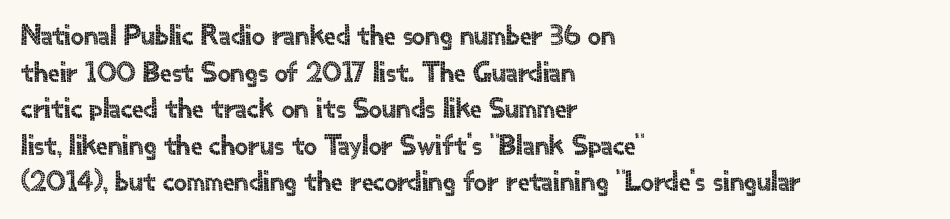
Q: Is the text italic (slanted)? A: No, it is upright.
Q: Is the typeface a serif or a sans-serif typeface? A: Sans-serif.
Q: Is the text underlined? A: No.
Q: How is the paragraph aligned? A: Left-aligned.
Q: Is the spacing between letters normal or unusually wide? A: Normal.
Q: Is the spacing between lines tight, normal or loose? A: Normal.
Q: Width (condensed, normal, or wide)? A: Normal.
Q: x-height? A: Small.
Q: Monospaced? A: No.
